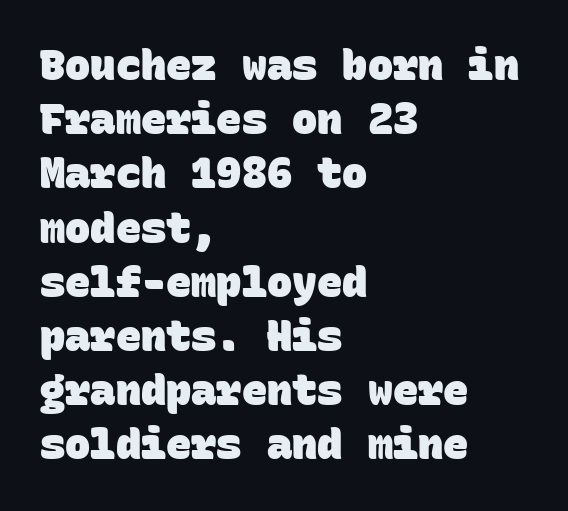
Classification — sans serif. A typesetter would call this monospace, since all characters share one set width. The compositor pushed each line to the left boundary. In terms of letterspacing, this is plain default setting.
